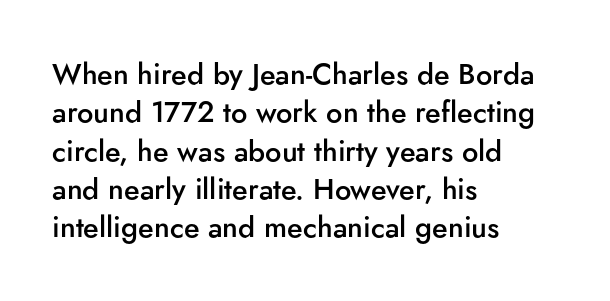
Q: Is the text bold? A: Semi-bold.
Q: Is the text italic (slanted)? A: No, it is upright.
Q: Is the typeface a serif or a sans-serif typeface? A: Sans-serif.
Q: Is the text underlined? A: No.
Q: How is the paragraph aligned? A: Left-aligned.
Q: Is the spacing between letters normal or unusually wide? A: Normal.
Q: Is the spacing between lines tight, normal or loose? A: Normal.
Q: Width (condensed, normal, or wide)? A: Normal.
Q: Stroke contrast? A: Low.
Q: x-height? A: Small.
Q: Monospaced? A: No.
